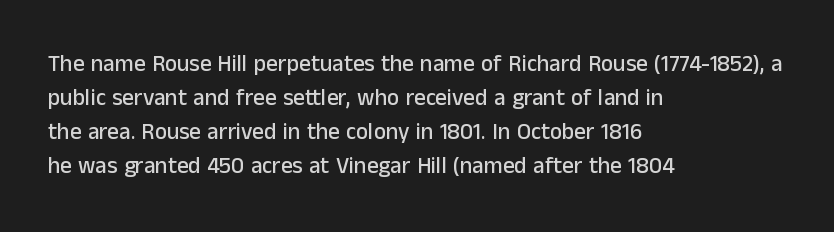
Clear beneath every line of the passage. Notice how descenders clear the ascenders below comfortably — that's standard leading. In terms of letterspacing, this is plain default setting. The lettering stays uniformly vertical, giving the passage a roman look. The lines in this sample share a left origin and differ only in where they stop.
